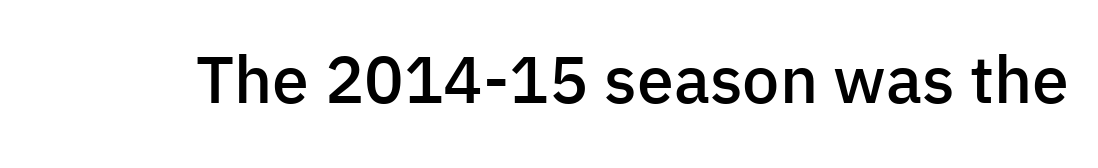
The image shows 66 px semibold sans-serif type, upright; set normal letter spacing, not underlined; low stroke contrast and a medium x-height.
